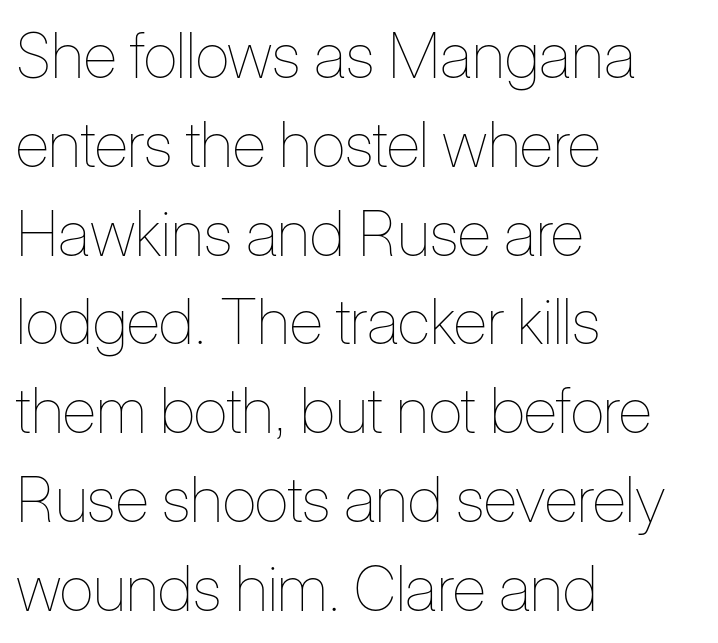
{"italic": "no", "bold": "no", "weight": "thin", "width": "condensed", "stroke_contrast": "low", "x_height": "medium", "monospaced": "no", "underline": "no", "align": "left", "line_spacing": "normal", "line_spacing_ratio": 1.41, "letter_spacing": "normal", "letter_spacing_em": 0.0, "glyph_px": 63}
